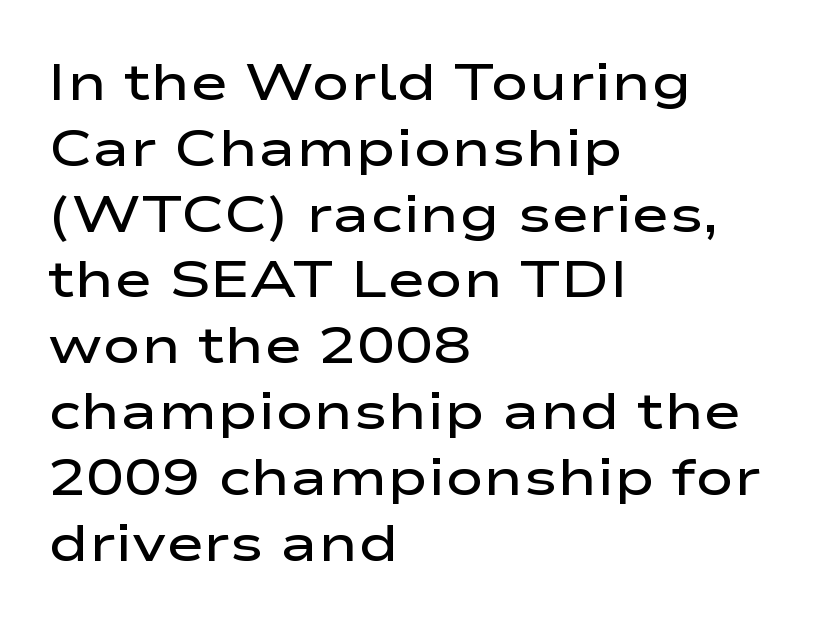
{"serif": "no", "italic": "no", "bold": "semi", "weight": "semibold", "width": "wide", "stroke_contrast": "low", "x_height": "medium", "monospaced": "no", "underline": "no", "align": "left", "line_spacing": "normal", "line_spacing_ratio": 1.29, "letter_spacing": "normal", "letter_spacing_em": 0.0, "glyph_px": 51}
